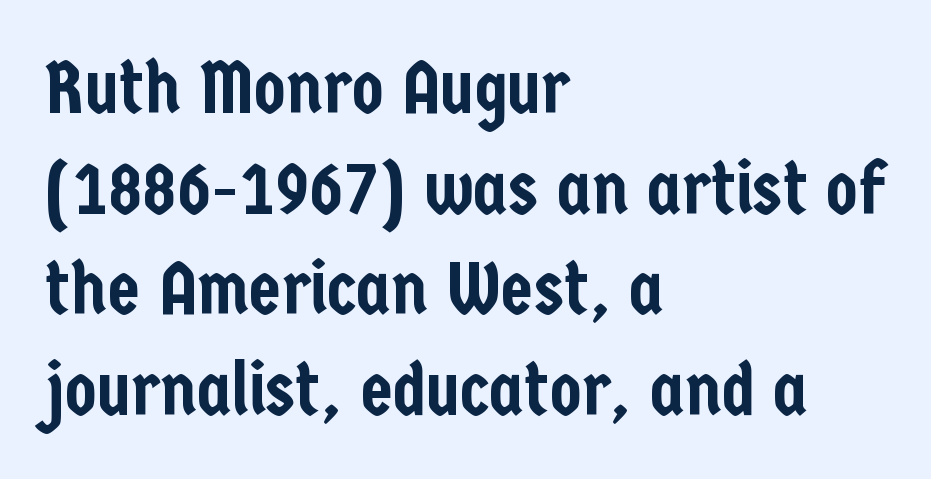
These lines were composed using upright roman letters. A student would call this left alignment; a typographer would say flush left, rag right. The designer went with a sans here, leaving each stem footless. Look at the tracking — it's just the regular setting, nothing added. Summary of vertical rhythm: regular, with standard interline spacing. The rendering uses natural spacing where letterforms have individual widths.
